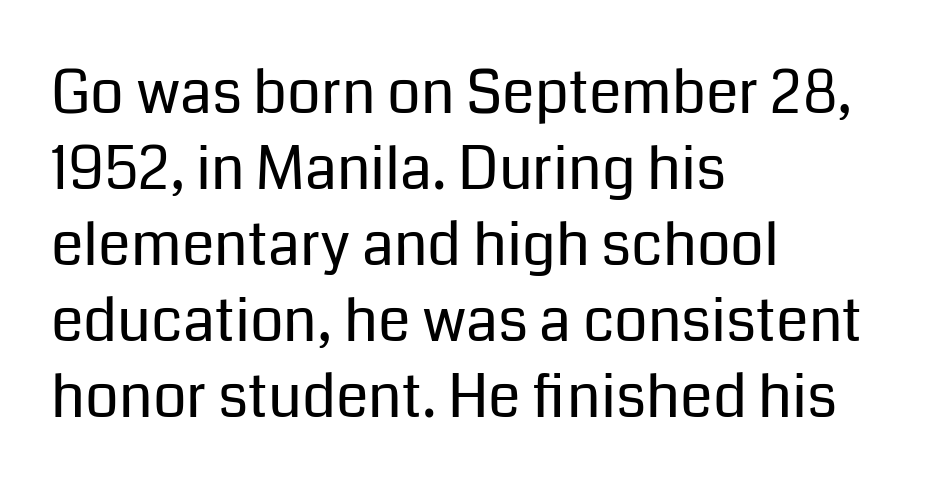
The image shows 59 px regular-weight sans-serif type, upright; set left-aligned, normal line spacing (1.29x), normal letter spacing, not underlined; low stroke contrast and a medium x-height.
